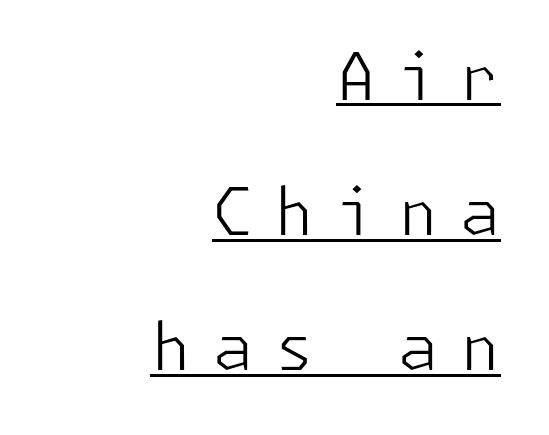
No chunkiness to these letters — they're not bold. The rendering shows plain stroke endings on the letterforms — a sans-serif design. Decoration check: the copy is underlined. Students, observe: this is what heavily led, spacious text looks like.
